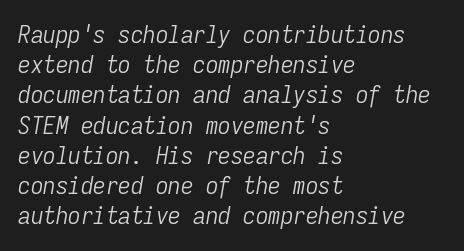
Q: Is the text bold? A: No.
Q: Is the text italic (slanted)? A: Yes, it leans right by about 9 degrees.
Q: Is the text underlined? A: No.
Q: How is the paragraph aligned? A: Left-aligned.
Q: Is the spacing between letters normal or unusually wide? A: Normal.
